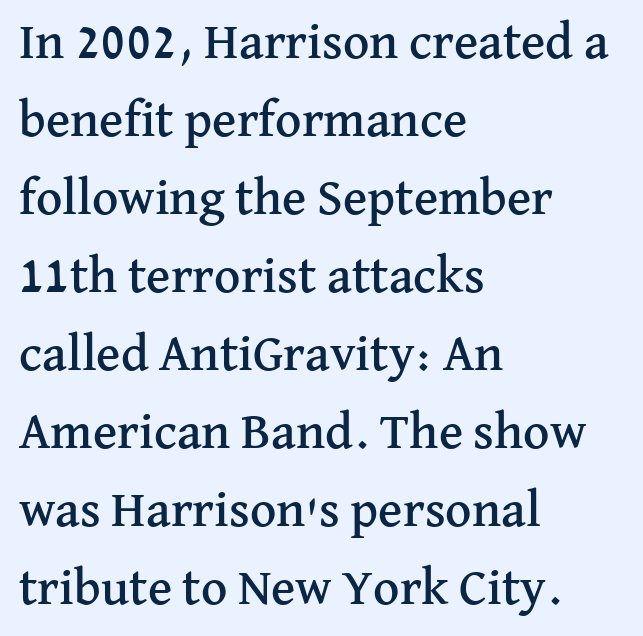
Q: Is the text italic (slanted)? A: No, it is upright.
Q: Is the typeface a serif or a sans-serif typeface? A: Serif.
Q: Is the text underlined? A: No.
Q: How is the paragraph aligned? A: Left-aligned.
Q: Is the spacing between letters normal or unusually wide? A: Normal.
Q: Is the spacing between lines tight, normal or loose? A: Normal.
Q: Width (condensed, normal, or wide)? A: Normal.
Q: Stroke contrast? A: Medium.
Q: x-height? A: Medium.
Q: Monospaced? A: No.
